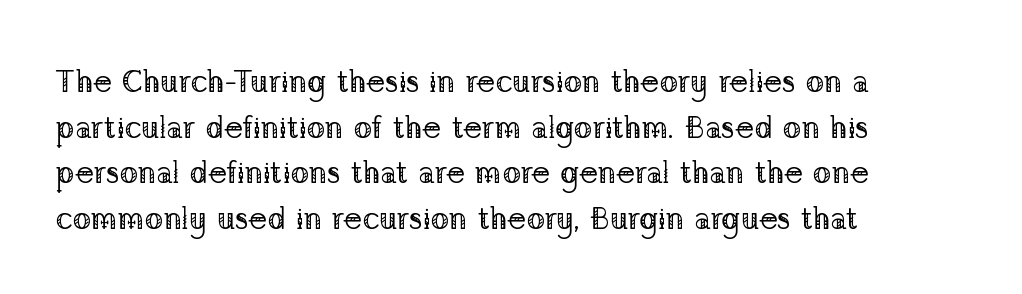
The line-height multiplier appears to be the usual default. The baseline area is clear. Typographically, this falls in the serif category. The lettering stays uniformly vertical, giving the passage a roman look. The passage shown is typed in a proportional face where columns would drift. The rag falls on the right side of this text block.
